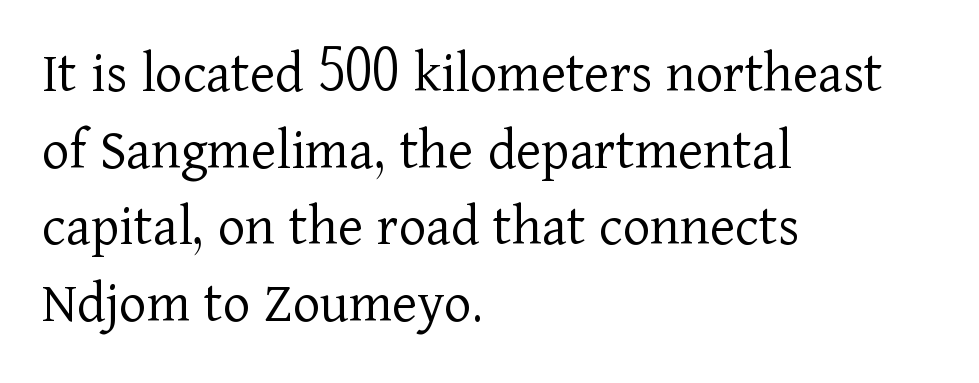
The image shows 59 px light serif type, upright; set left-aligned, normal line spacing (1.3x), normal letter spacing, not underlined; low stroke contrast and a medium x-height.
